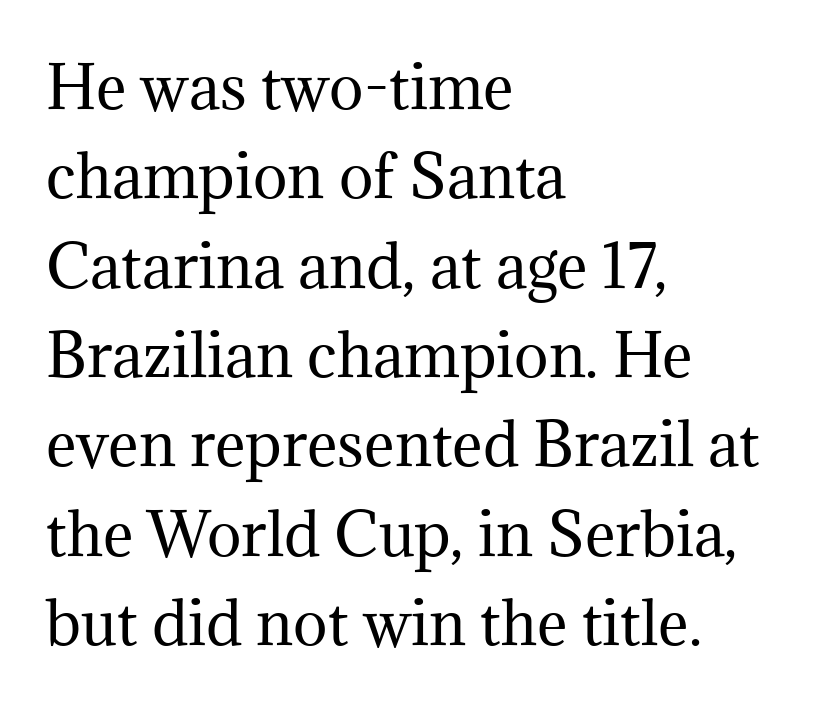
Is this a heavy cut? Hardly; it is regular or lighter. Spacing verdict: proportional, widths tailored to each character. Evenly set lines give the paragraph a standard silhouette. Typographically, this falls in the serif category. Check the space under the baseline: it is left empty.
